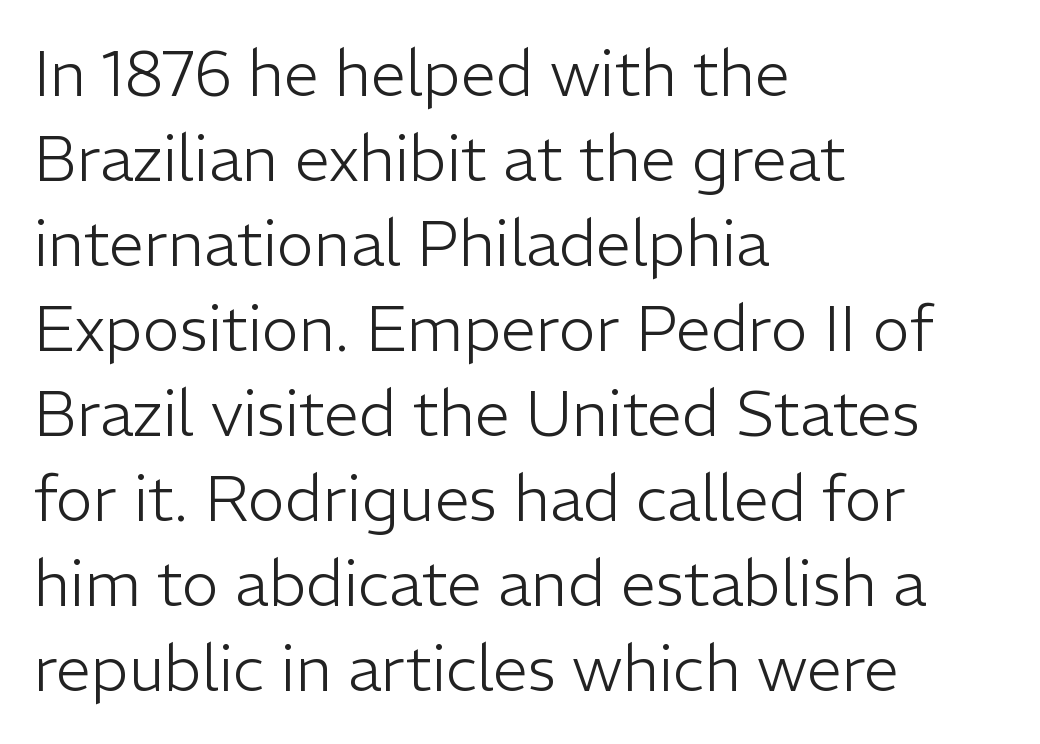
The image shows 63 px light sans-serif type, upright; set left-aligned, normal line spacing (1.35x), normal letter spacing, not underlined; low stroke contrast and a medium x-height.
